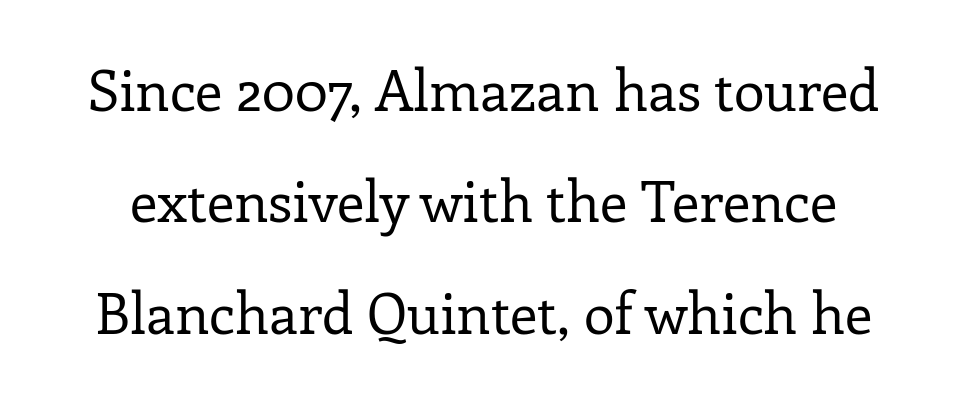
Widely set lines give the paragraph a tall, airy silhouette. Little horizontal feet cap the strokes, marking this as serif type. Weight: in the light-to-regular range. A roman cut, with each character standing at attention. The zone under the glyphs is completely vacant. Tracking value appears to be zero — textbook default spacing.
